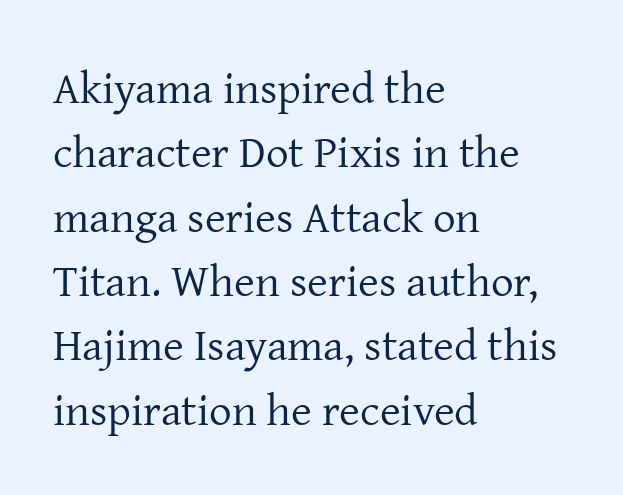
The image shows 45 px regular-weight serif type, upright; set left-aligned, normal line spacing (1.43x), normal letter spacing, not underlined; low stroke contrast and a medium x-height.
